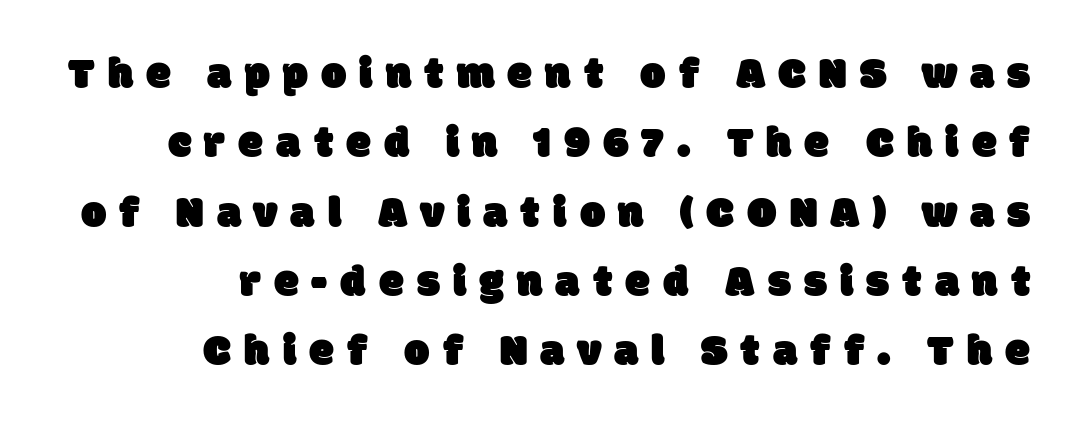
The image shows 45 px sans-serif type; set right-aligned, normal line spacing (1.54x), unusually wide letter spacing (+0.29 em), not underlined; low stroke contrast and a large x-height.
